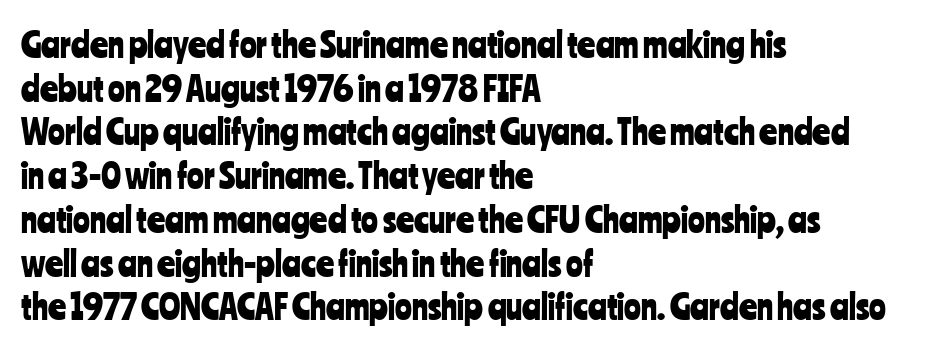
{"serif": "no", "italic": "no", "width": "condensed", "stroke_contrast": "low", "x_height": "medium", "monospaced": "no", "underline": "no", "align": "left", "line_spacing": "normal", "line_spacing_ratio": 1.25, "letter_spacing": "normal", "letter_spacing_em": 0.0, "glyph_px": 35}
